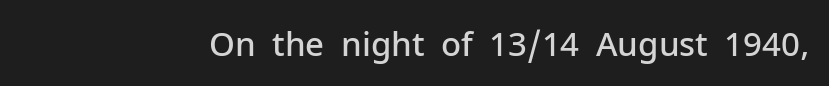
The image shows 33 px semibold sans-serif type, upright; set normal letter spacing, not underlined; low stroke contrast and a medium x-height.
